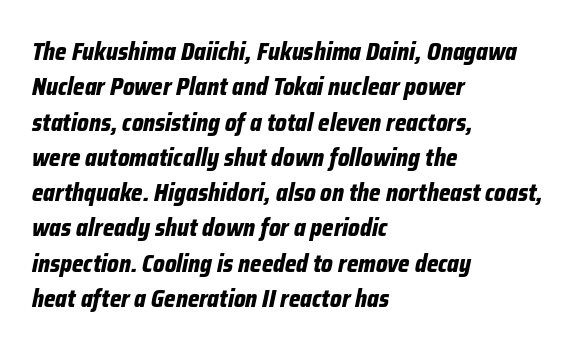
Q: Is the text bold? A: Yes.
Q: Is the text italic (slanted)? A: Yes, it leans right by about 12 degrees.
Q: Is the text underlined? A: No.
Q: How is the paragraph aligned? A: Left-aligned.
Q: Is the spacing between letters normal or unusually wide? A: Normal.
Q: Is the spacing between lines tight, normal or loose? A: Normal.
